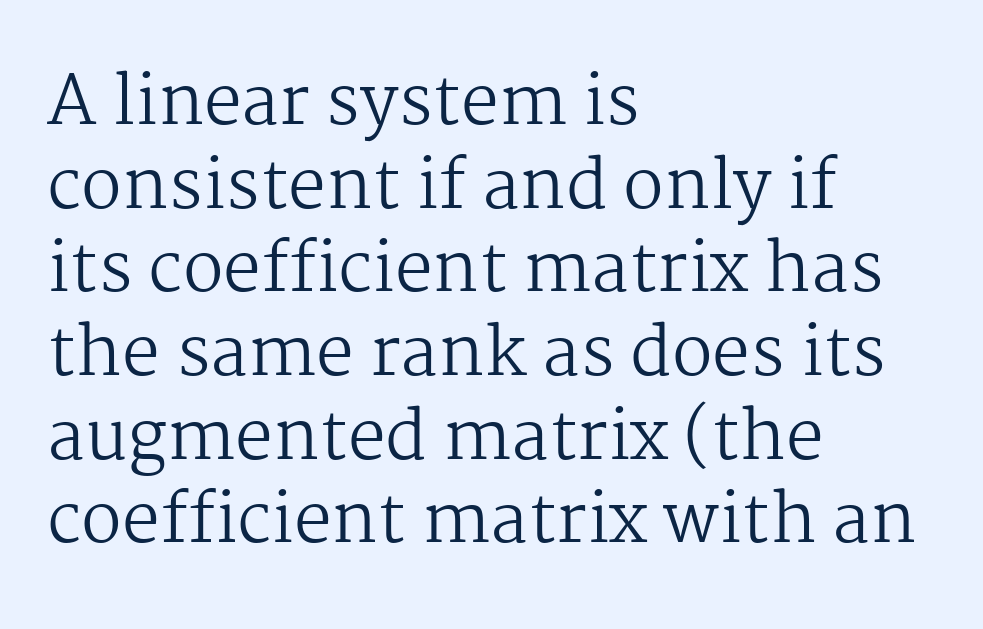
Posture: straight, roman, zero tilt. Decoration check: the copy has no underline. The passage shown has conventional tracking throughout. A typesetter would call this proportional, since set widths differ per character. All the whitespace from short lines collects on the right. The letterforms sit at book weight or below.
